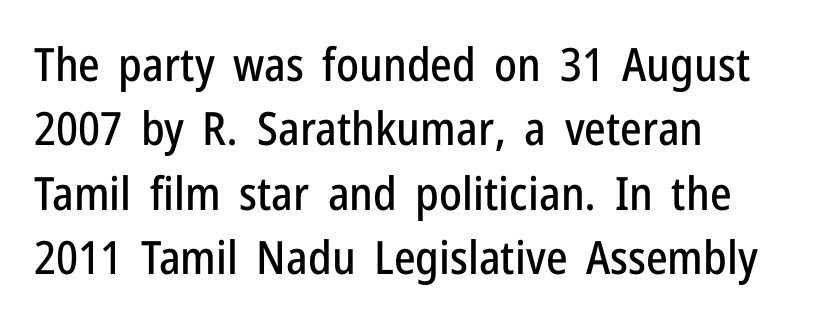
The image shows 46 px condensed sans-serif type, upright; set left-aligned, normal line spacing (1.4x), normal letter spacing, not underlined; low stroke contrast and a medium x-height.
